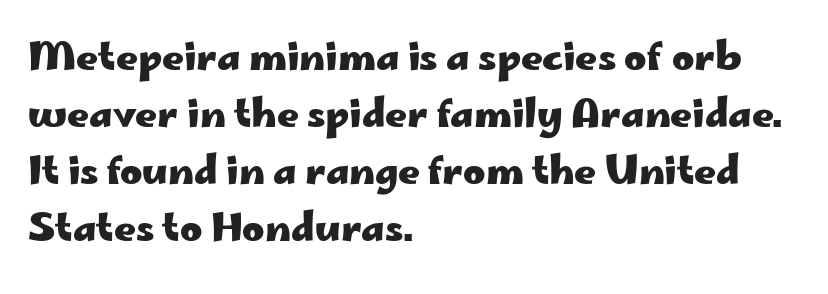
{"serif": "no", "italic": "no", "bold": "yes", "weight": "heavy", "width": "wide", "stroke_contrast": "low", "x_height": "small", "monospaced": "no", "underline": "no", "align": "left", "line_spacing": "normal", "line_spacing_ratio": 1.5, "letter_spacing": "normal", "letter_spacing_em": 0.0, "glyph_px": 38}
